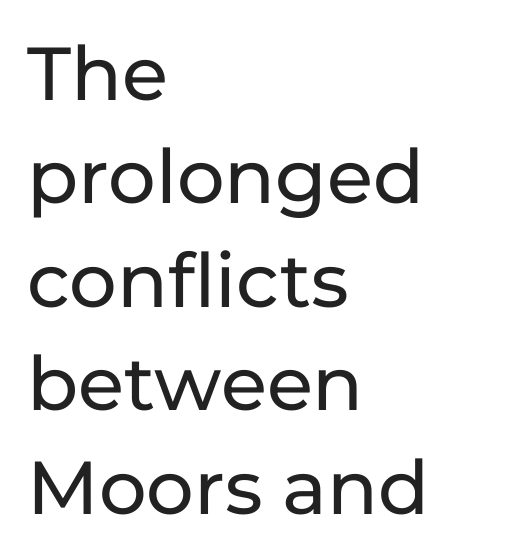
Q: Is the text italic (slanted)? A: No, it is upright.
Q: Is the typeface a serif or a sans-serif typeface? A: Sans-serif.
Q: Is the text underlined? A: No.
Q: How is the paragraph aligned? A: Left-aligned.
Q: Is the spacing between letters normal or unusually wide? A: Normal.
Q: Is the spacing between lines tight, normal or loose? A: Normal.
Q: Width (condensed, normal, or wide)? A: Normal.
Q: Stroke contrast? A: Low.
Q: x-height? A: Medium.
Q: Monospaced? A: No.
